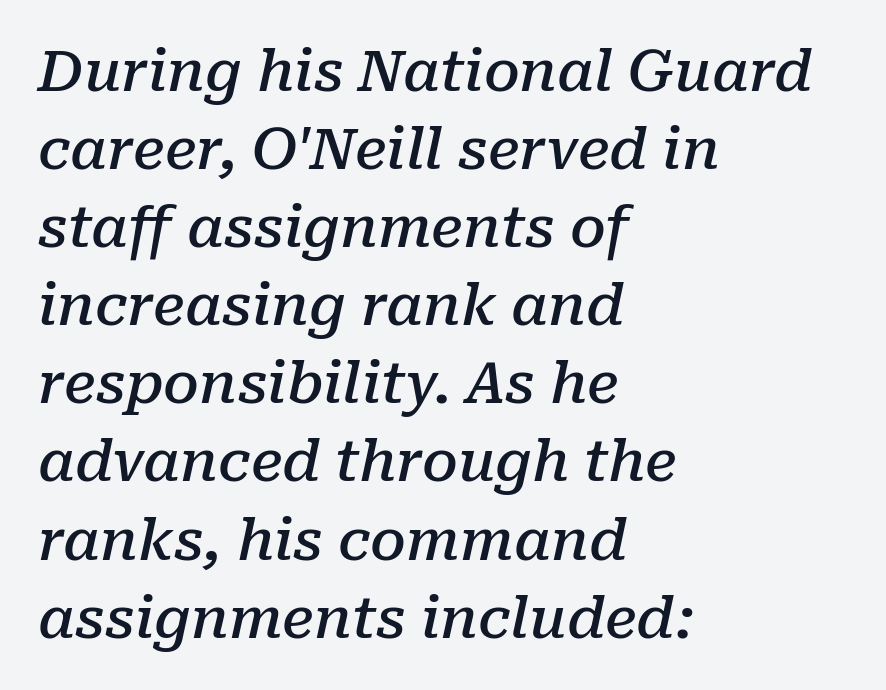
{"serif": "yes", "italic": "yes", "lean": "right", "slant_degrees": 10, "bold": "semi", "weight": "semibold", "width": "normal", "stroke_contrast": "low", "x_height": "medium", "monospaced": "no", "underline": "no", "align": "left", "line_spacing": "normal", "line_spacing_ratio": 1.37, "letter_spacing": "normal", "letter_spacing_em": 0.0, "glyph_px": 57}
